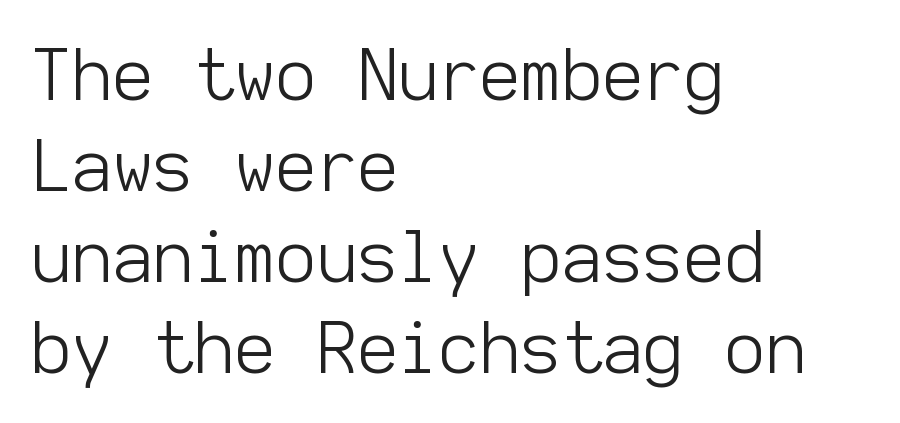
{"serif": "no", "italic": "no", "bold": "no", "weight": "light", "width": "normal", "stroke_contrast": "low", "x_height": "medium", "monospaced": "yes", "underline": "no", "align": "left", "line_spacing": "normal", "line_spacing_ratio": 1.28, "letter_spacing": "normal", "letter_spacing_em": 0.0, "glyph_px": 71}
